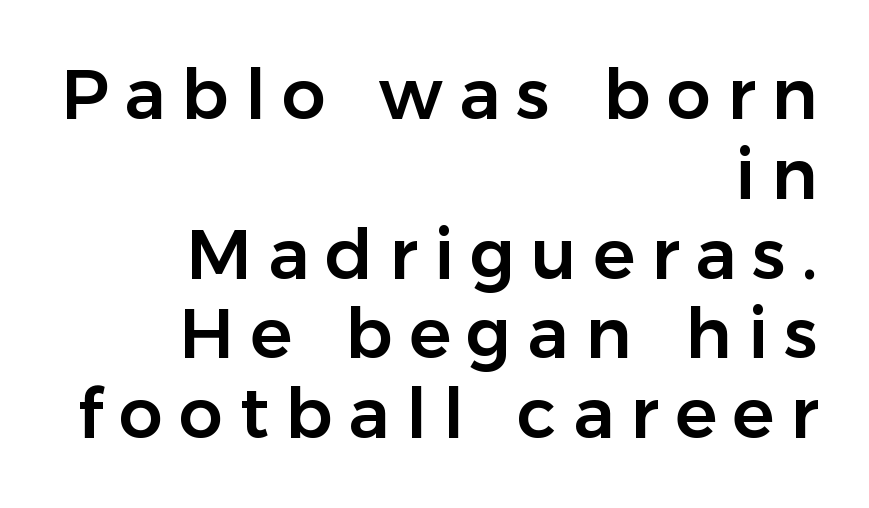
{"serif": "no", "italic": "no", "width": "normal", "stroke_contrast": "low", "x_height": "medium", "monospaced": "no", "underline": "no", "align": "right", "line_spacing": "tight", "line_spacing_ratio": 1.14, "letter_spacing": "wide", "letter_spacing_em": 0.23, "glyph_px": 70}
